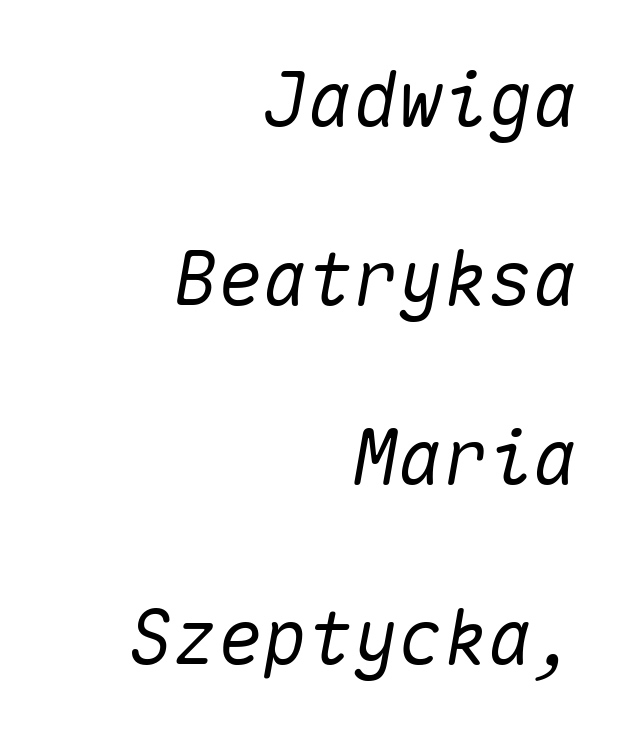
The space beneath each line is pristine and unruled. Tracking here is standard; glyphs follow each other at the usual distance. The rendering uses typewriter-style spacing with identical character cells. When letters slant like this, we call the style italic. The designer dialed line spacing up above the default. Which margin do the lines hug? The right one — the left edge is uneven.
